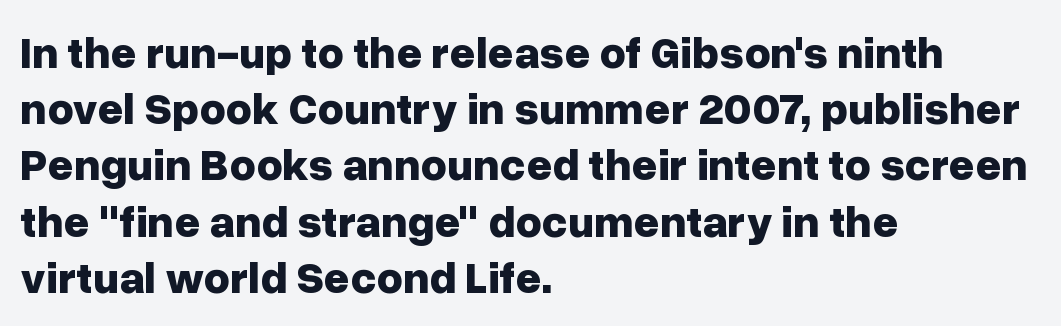
Anything drawn beneath the words? Only blank space. The line texture is even and compact thanks to regular tracking. Proportional: the letters do not fall into vertical columns. Plenty of ink on the page — the face is bold. The type sits square on the baseline with zero lean. Grotesque or geometric, the face here clearly has no serifs.
